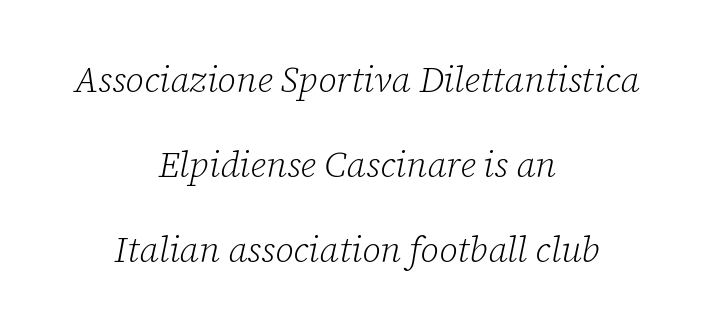
The typography opts for an oblique posture over an upright one. Nobody touched the tracking dial on this one. Baseline-to-baseline distance is far greater than the letter height. The lines in this sample share a center point and differ in where they start and stop. Is the stroke heavy? The answer is a plain regular-or-lighter. The font family rendered here belongs to the serif group.
